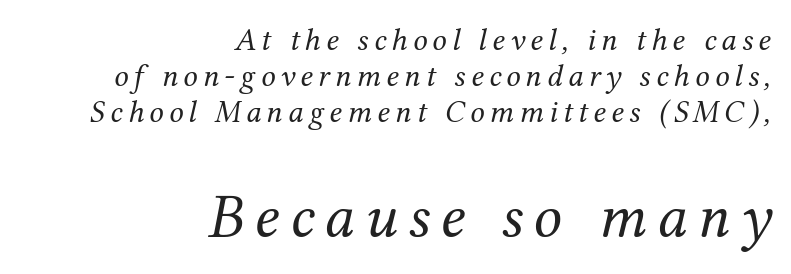
Q: Is the text bold? A: No.
Q: Is the text italic (slanted)? A: Yes, it leans right by about 12 degrees.
Q: Is the typeface a serif or a sans-serif typeface? A: Serif.
Q: Is the text underlined? A: No.
Q: How is the paragraph aligned? A: Right-aligned.
Q: Is the spacing between lines tight, normal or loose? A: Tight.
Q: Which block of text is set in a larger size, the first (top) or the second (bottom)? A: The second (bottom) one.
Q: Width (condensed, normal, or wide)? A: Normal.
Q: Stroke contrast? A: Medium.
Q: x-height? A: Medium.
Q: Monospaced? A: No.
